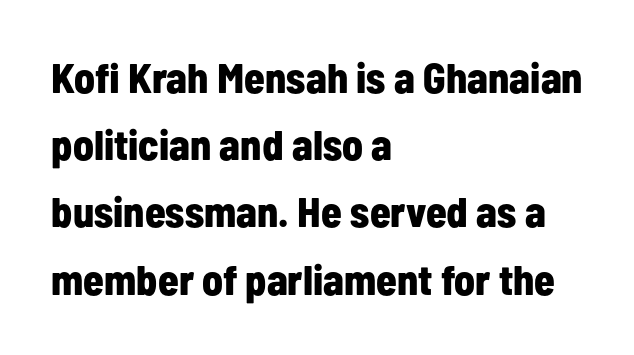
The image shows 42 px bold, condensed sans-serif type, upright; set left-aligned, normal line spacing (1.6x), normal letter spacing, not underlined; low stroke contrast and a medium x-height.
